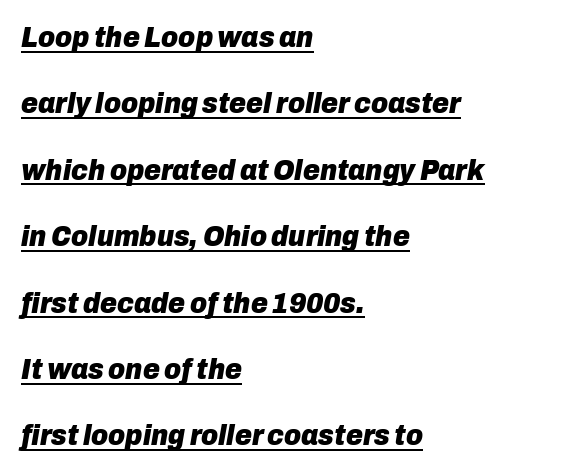
The image shows 29 px heavy type, italic (leaning right); set left-aligned, loose line spacing (2.29x), normal letter spacing, underlined; low stroke contrast and a medium x-height.
